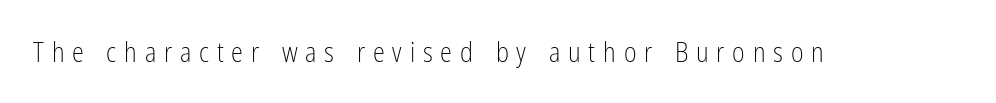
Q: Is the text bold? A: No.
Q: Is the text italic (slanted)? A: No, it is upright.
Q: Is the text underlined? A: No.
Q: Is the spacing between letters normal or unusually wide? A: Unusually wide.
